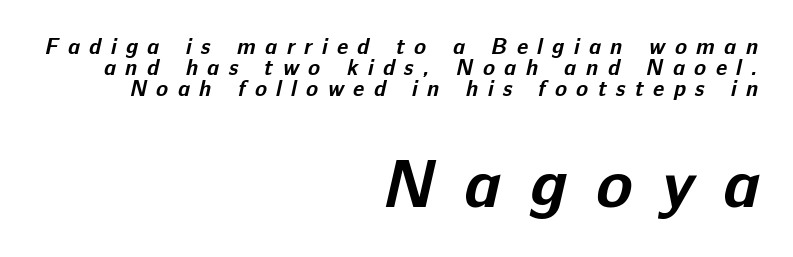
Q: Is the text bold? A: Yes.
Q: Is the typeface a serif or a sans-serif typeface? A: Sans-serif.
Q: Is the text underlined? A: No.
Q: How is the paragraph aligned? A: Right-aligned.
Q: Is the spacing between letters normal or unusually wide? A: Unusually wide.
Q: Is the spacing between lines tight, normal or loose? A: Tight.
Q: Which block of text is set in a larger size, the first (top) or the second (bottom)? A: The second (bottom) one.
Q: Width (condensed, normal, or wide)? A: Normal.
Q: Stroke contrast? A: Low.
Q: x-height? A: Medium.
Q: Monospaced? A: No.
